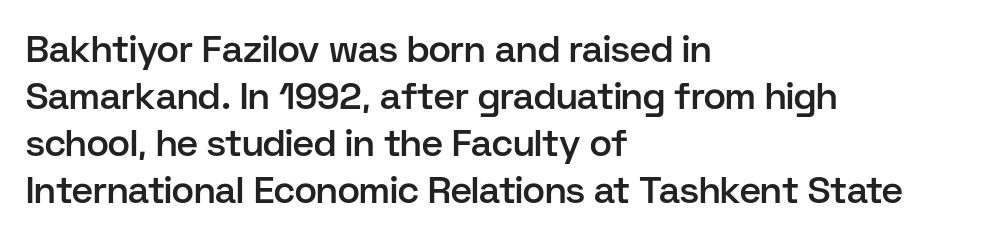
The image shows 37 px semibold sans-serif type, upright; set left-aligned, normal line spacing (1.27x), normal letter spacing, not underlined; low stroke contrast and a medium x-height.
